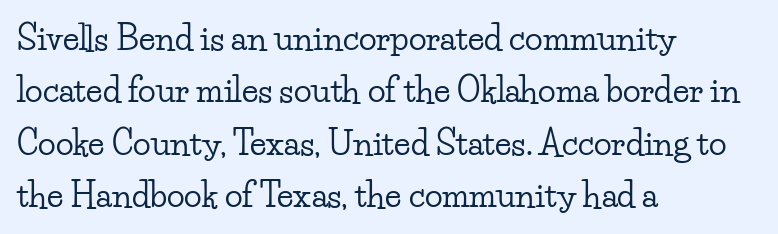
Q: Is the text italic (slanted)? A: No, it is upright.
Q: Is the typeface a serif or a sans-serif typeface? A: Serif.
Q: Is the text underlined? A: No.
Q: How is the paragraph aligned? A: Left-aligned.
Q: Is the spacing between letters normal or unusually wide? A: Normal.
Q: Is the spacing between lines tight, normal or loose? A: Normal.
Q: Width (condensed, normal, or wide)? A: Wide.
Q: Stroke contrast? A: Low.
Q: x-height? A: Small.
Q: Monospaced? A: No.
